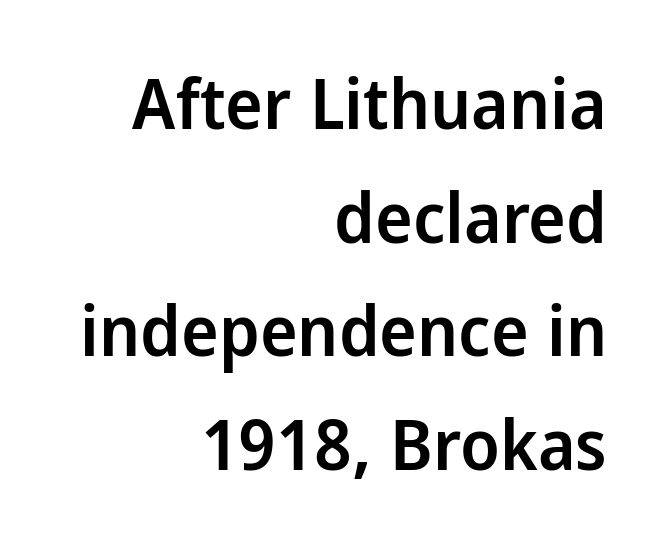
The image shows 71 px semibold sans-serif type, upright; set right-aligned, normal line spacing (1.6x), normal letter spacing, not underlined; low stroke contrast and a medium x-height.
